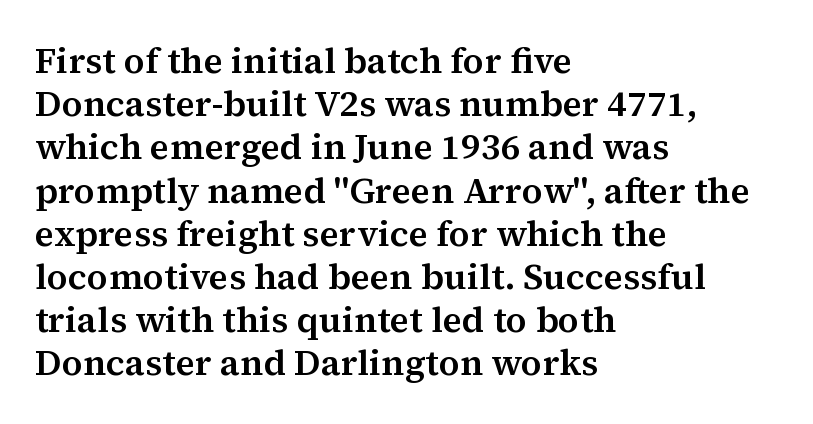
{"serif": "yes", "italic": "no", "width": "normal", "stroke_contrast": "medium", "x_height": "medium", "monospaced": "no", "underline": "no", "align": "left", "line_spacing_ratio": 1.2, "letter_spacing": "normal", "letter_spacing_em": 0.0, "glyph_px": 36}
